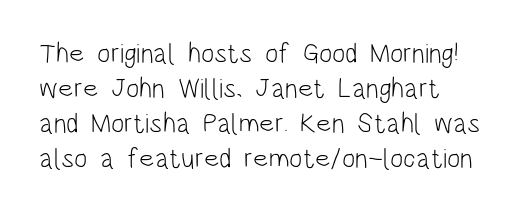
Q: Is the text bold? A: No.
Q: Is the text italic (slanted)? A: No, it is upright.
Q: Is the typeface a serif or a sans-serif typeface? A: Sans-serif.
Q: Is the text underlined? A: No.
Q: Is the spacing between letters normal or unusually wide? A: Normal.
Q: Is the spacing between lines tight, normal or loose? A: Normal.
Q: Width (condensed, normal, or wide)? A: Condensed.
Q: Stroke contrast? A: Low.
Q: x-height? A: Large.
Q: Monospaced? A: No.
